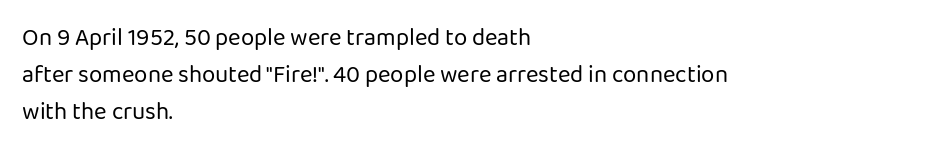
Q: Is the text bold? A: No.
Q: Is the text italic (slanted)? A: No, it is upright.
Q: Is the text underlined? A: No.
Q: How is the paragraph aligned? A: Left-aligned.
Q: Is the spacing between letters normal or unusually wide? A: Normal.
Q: Is the spacing between lines tight, normal or loose? A: Normal.
